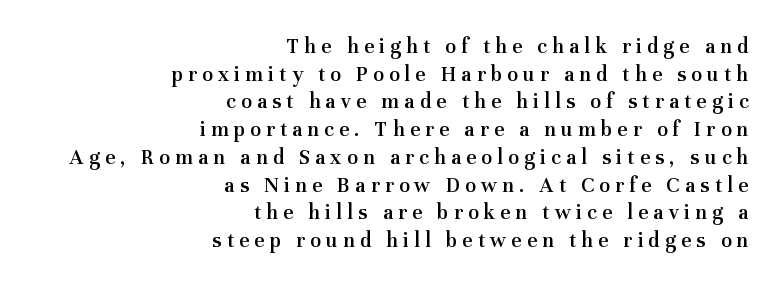
Does the lettering tilt? It doesn't — this is upright. Does the copy run flush right? Yes — the right margin is perfectly even. How are the letters spaced? Widely, with obvious added tracking. The strip under each line holds only bare page. One glance says typical: line gaps are just what's usual.
